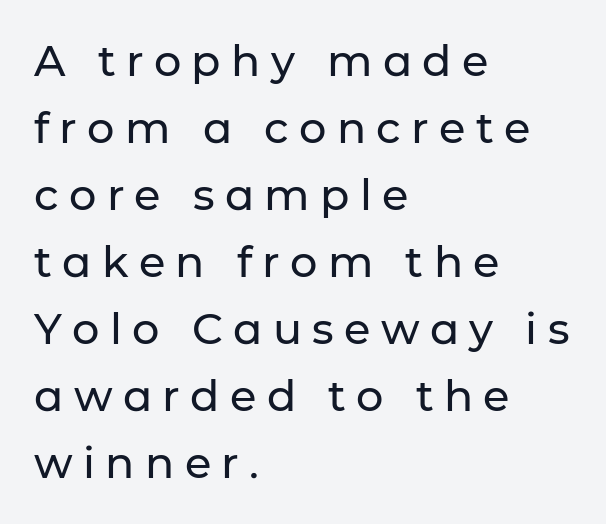
The glyphs are unaccompanied by any horizontal stroke below them. Is there any slant? The stems are plumb. How would I describe the line gaps? Plain and ordinary. Here the designer chose a conventional face with non-uniform glyph widths. The passage is arranged the way most books set body copy — flush left.
